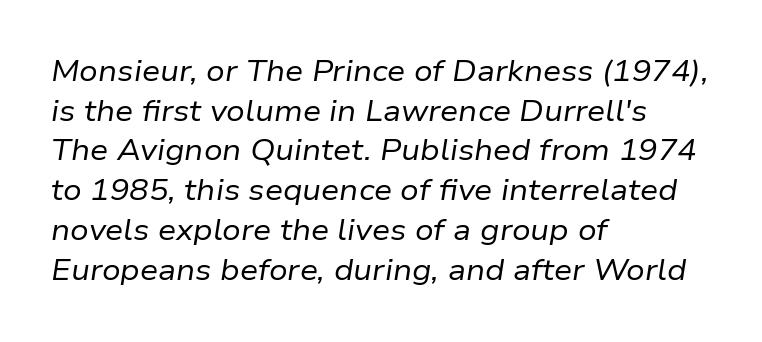
The characters are drawn with everyday or finer stroke widths. Honestly, the row spacing looks completely unremarkable. The specimen omits any rule beneath the text block's lines. Is the block centered? No — it sits flush against the left margin.
